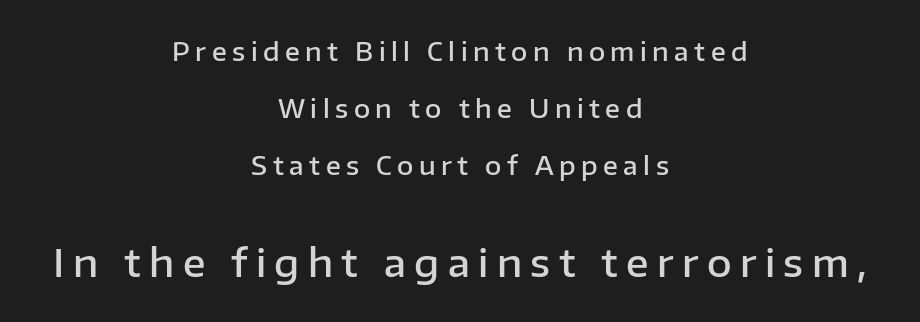
The image shows 38 px semibold sans-serif type, upright; set centered, loose line spacing (2.29x), unusually wide letter spacing (+0.22 em), not underlined; the second (bottom) block is 1.52x larger; low stroke contrast and a medium x-height.
